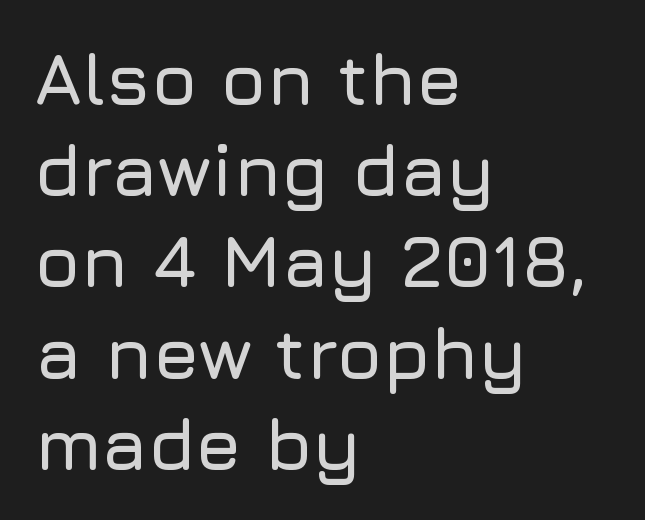
The image shows 73 px sans-serif type, upright; set left-aligned, normal line spacing (1.25x), normal letter spacing, not underlined; low stroke contrast and a medium x-height.
